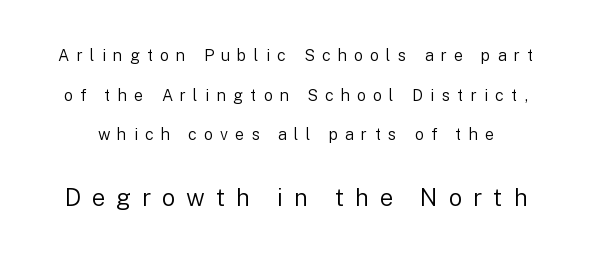
The image shows 24 px text type, upright; set loose line spacing (2.47x), unusually wide letter spacing (+0.45 em), not underlined; the second (bottom) block is 1.5x larger.
